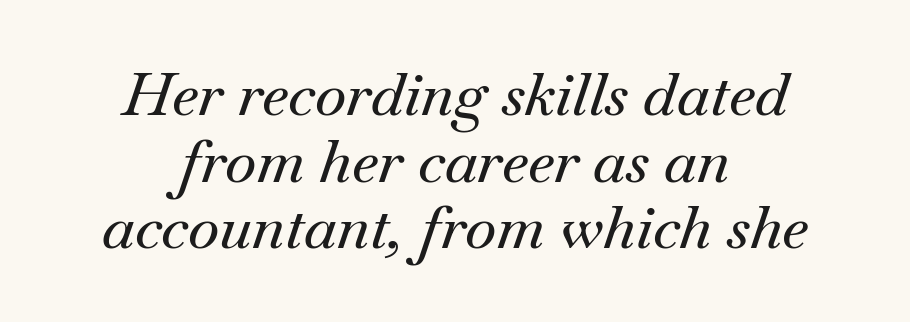
The image shows 60 px serif type, italic (leaning right); set centered, tight line spacing (1.11x), normal letter spacing, not underlined; medium stroke contrast and a small x-height.
